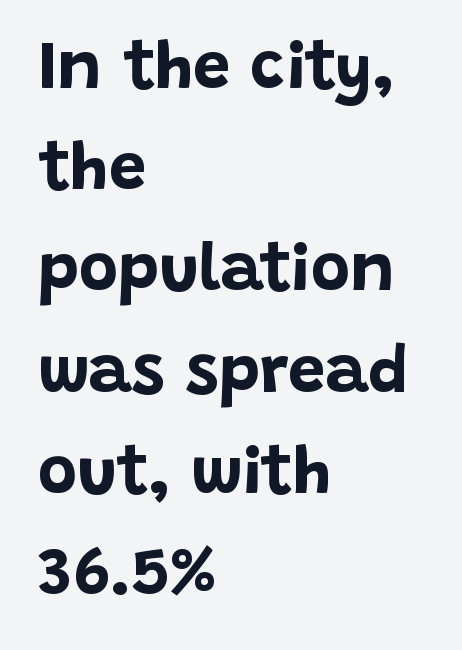
The letters sit at their default tracking, neither squeezed nor spread. Nothing sits at the stroke ends, so this counts as sans-serif. The font is running at its bold setting. The zone under the glyphs is completely vacant. The font's upright variant was chosen for this text. These lines stack with their left ends in a neat column.
